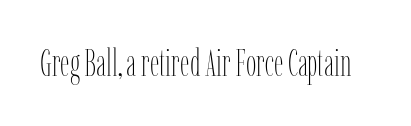
The image shows 37 px thin, condensed type, upright; set normal letter spacing, not underlined; low stroke contrast and a medium x-height.
